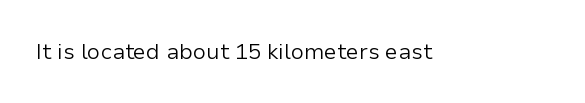
{"italic": "no", "bold": "no", "underline": "no", "letter_spacing": "normal", "letter_spacing_em": 0.0, "glyph_px": 22}
